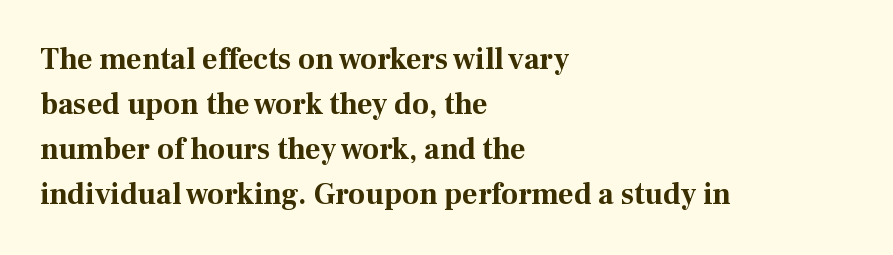
{"serif": "yes", "italic": "no", "bold": "yes", "weight": "bold", "width": "normal", "stroke_contrast": "medium", "x_height": "medium", "monospaced": "no", "underline": "no", "align": "left", "line_spacing": "normal", "line_spacing_ratio": 1.5, "letter_spacing": "normal", "letter_spacing_em": 0.0, "glyph_px": 30}
